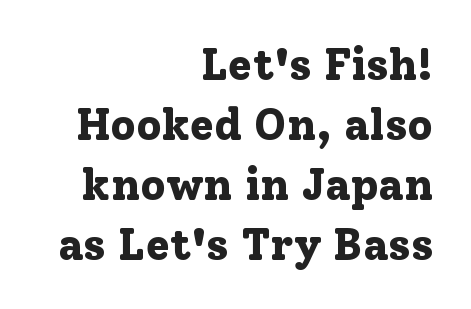
Q: Is the text bold? A: Yes.
Q: Is the text italic (slanted)? A: No, it is upright.
Q: Is the typeface a serif or a sans-serif typeface? A: Serif.
Q: Is the text underlined? A: No.
Q: How is the paragraph aligned? A: Right-aligned.
Q: Is the spacing between letters normal or unusually wide? A: Normal.
Q: Is the spacing between lines tight, normal or loose? A: Normal.
Q: Width (condensed, normal, or wide)? A: Normal.
Q: Stroke contrast? A: Low.
Q: x-height? A: Medium.
Q: Monospaced? A: No.
